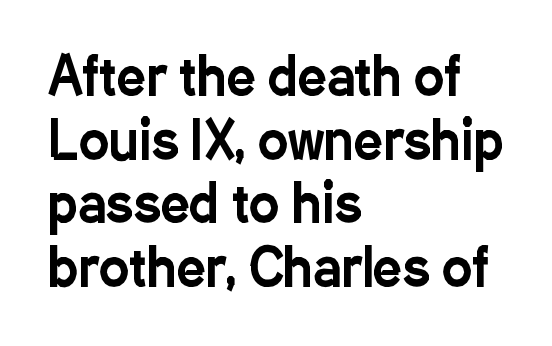
{"serif": "no", "italic": "no", "width": "condensed", "stroke_contrast": "low", "x_height": "medium", "monospaced": "no", "underline": "no", "align": "left", "line_spacing": "normal", "line_spacing_ratio": 1.25, "letter_spacing": "normal", "letter_spacing_em": 0.0, "glyph_px": 51}
